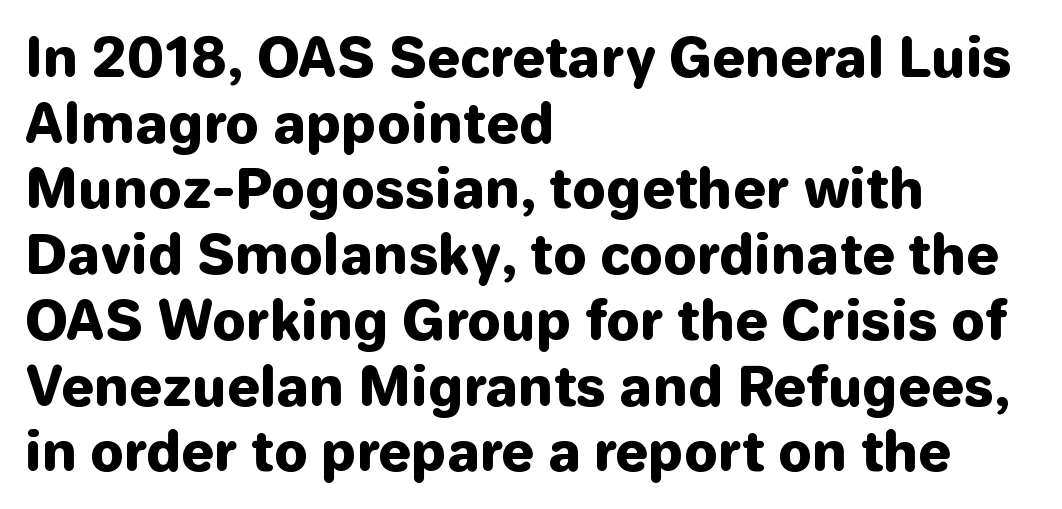
These lines are set flush left with a ragged right edge. Beneath every word, the page is bare. Unlike a traditional serif, this face leaves its strokes unadorned. Look at the stroke-to-counter ratio: heavy, a bold. Each letter keeps its own natural width here, so spacing adapts to shape. Inter-character spacing is left at the font's built-in metrics.
